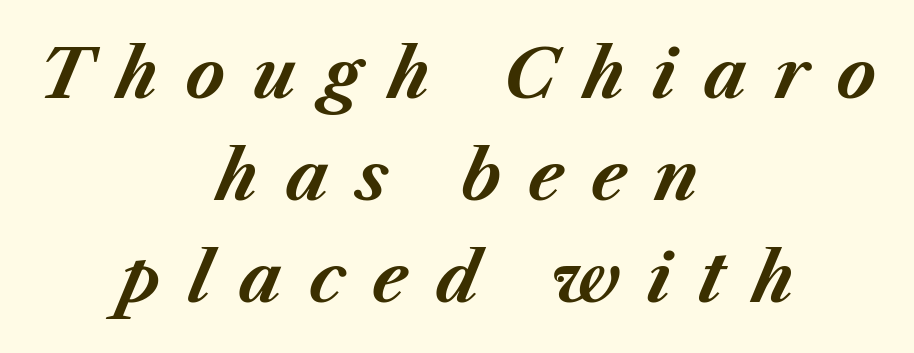
Q: Is the text bold? A: Yes.
Q: Is the text italic (slanted)? A: Yes, it leans right by about 23 degrees.
Q: Is the text underlined? A: No.
Q: How is the paragraph aligned? A: Centered.
Q: Is the spacing between letters normal or unusually wide? A: Unusually wide.
Q: Is the spacing between lines tight, normal or loose? A: Normal.
Q: Width (condensed, normal, or wide)? A: Normal.
Q: Stroke contrast? A: Medium.
Q: x-height? A: Medium.
Q: Monospaced? A: No.
